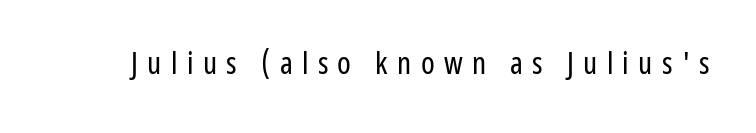
{"serif": "no", "italic": "no", "bold": "no", "weight": "regular", "width": "condensed", "stroke_contrast": "low", "x_height": "medium", "monospaced": "no", "underline": "no", "letter_spacing": "wide", "letter_spacing_em": 0.3, "glyph_px": 31}
